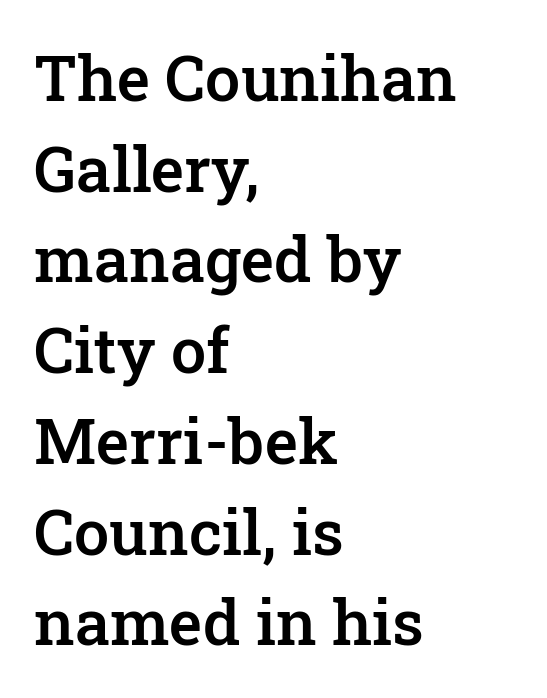
A typesetter would call this proportional, since set widths differ per character. On the weight axis this lands at semibold, roughly 600. This sample is left-justified, so line endings fall wherever the words run out. The specimen omits any rule beneath the text block's lines.
